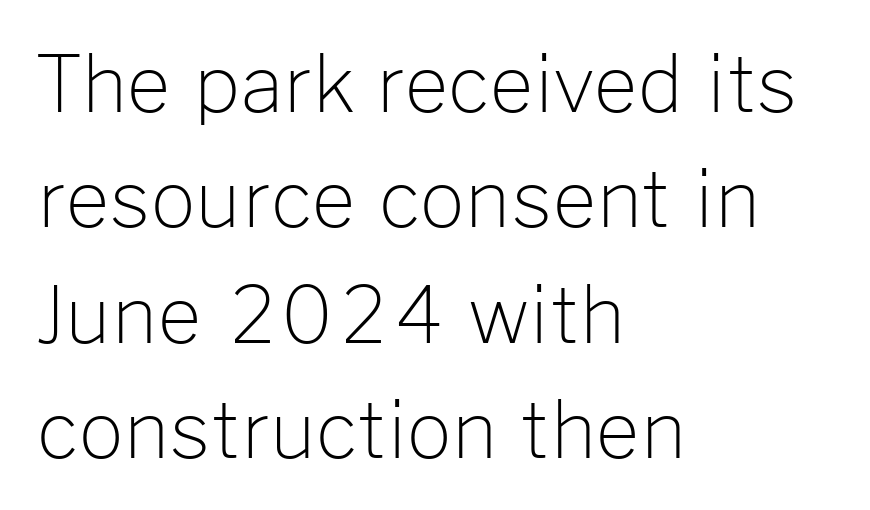
Q: Is the text bold? A: No.
Q: Is the text italic (slanted)? A: No, it is upright.
Q: Is the typeface a serif or a sans-serif typeface? A: Sans-serif.
Q: Is the text underlined? A: No.
Q: How is the paragraph aligned? A: Left-aligned.
Q: Is the spacing between letters normal or unusually wide? A: Normal.
Q: Is the spacing between lines tight, normal or loose? A: Normal.
Q: Width (condensed, normal, or wide)? A: Normal.
Q: Stroke contrast? A: Low.
Q: x-height? A: Medium.
Q: Monospaced? A: No.
